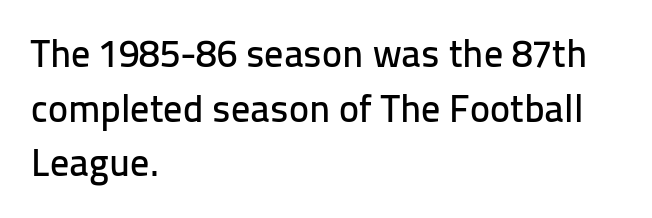
Tracking value appears to be zero — textbook default spacing. Think of a printed novel: that variable character pitch is what you see here. Descenders hang freely into open space. Upright lettering throughout. What's the leading like? Ordinary, nothing unusual. The paragraph shown leans on its left margin.
